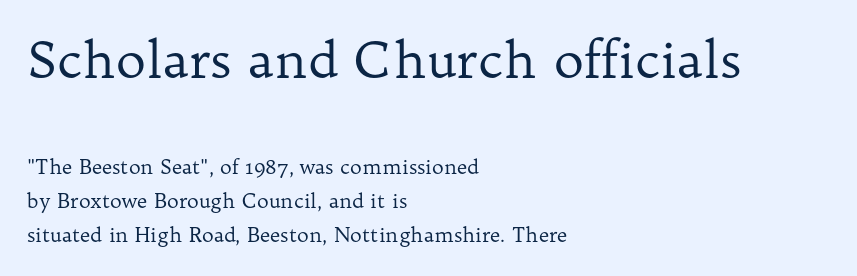
Q: Is the text bold? A: No.
Q: Is the text italic (slanted)? A: No, it is upright.
Q: Is the typeface a serif or a sans-serif typeface? A: Serif.
Q: Is the text underlined? A: No.
Q: How is the paragraph aligned? A: Left-aligned.
Q: Is the spacing between letters normal or unusually wide? A: Normal.
Q: Is the spacing between lines tight, normal or loose? A: Normal.
Q: Which block of text is set in a larger size, the first (top) or the second (bottom)? A: The first (top) one.
Q: Width (condensed, normal, or wide)? A: Normal.
Q: Stroke contrast? A: Low.
Q: x-height? A: Medium.
Q: Monospaced? A: No.
